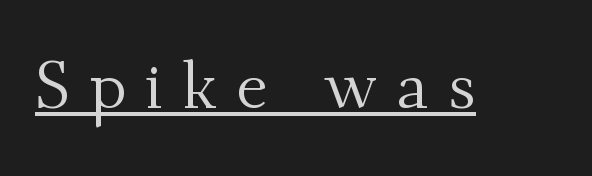
The image shows 66 px regular-weight serif type, upright; set unusually wide letter spacing (+0.29 em), underlined; medium stroke contrast and a small x-height.
